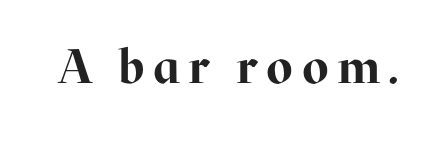
{"serif": "yes", "italic": "no", "bold": "yes", "weight": "bold", "width": "normal", "stroke_contrast": "high", "x_height": "medium", "monospaced": "no", "underline": "no", "glyph_px": 48}
